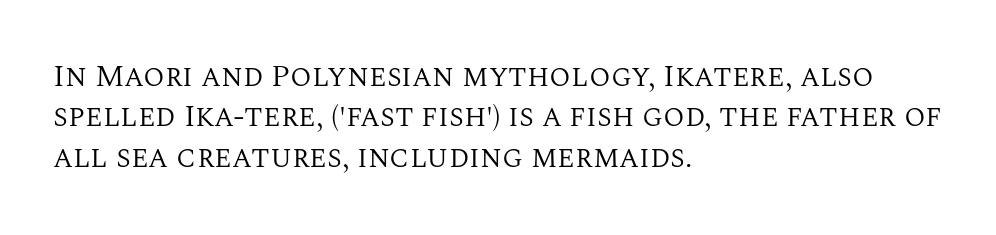
The image shows 31 px regular-weight serif type, upright; set left-aligned, normal line spacing (1.3x), normal letter spacing, not underlined; medium stroke contrast and a large x-height.
